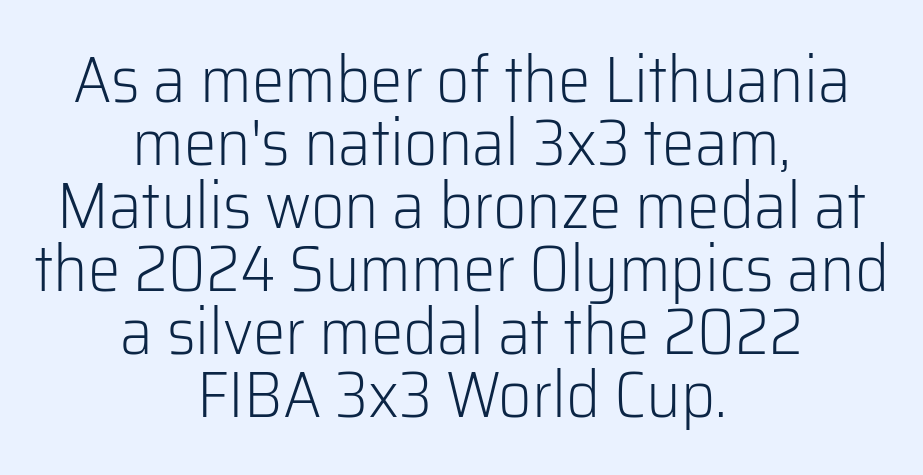
{"serif": "no", "italic": "no", "bold": "no", "weight": "light", "width": "normal", "stroke_contrast": "low", "x_height": "medium", "monospaced": "no", "underline": "no", "align": "center", "line_spacing": "tight", "line_spacing_ratio": 0.97, "letter_spacing": "normal", "letter_spacing_em": 0.0, "glyph_px": 65}
